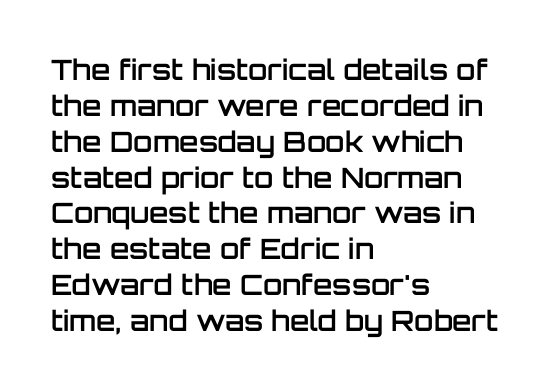
The image shows 28 px semibold sans-serif type, upright; set left-aligned, normal line spacing (1.28x), normal letter spacing, not underlined; low stroke contrast and a large x-height.
